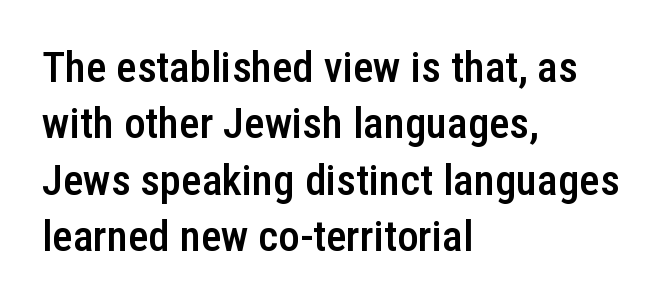
The rendering uses natural spacing where letterforms have individual widths. Baseline-to-baseline distance is the conventional proportion of letter height. Inter-character spacing is left at the font's built-in metrics. Is the type bold? Partly — it's a semibold, heavier than regular but not fully bold. In terms of letterform style, serifs are entirely absent. Letters rest on an invisible, unmarked baseline.
